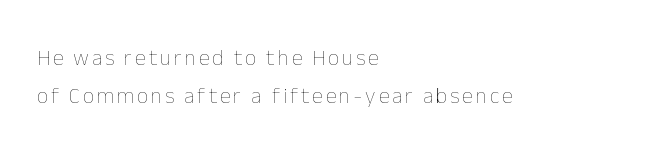
The image shows 22 px text type, upright; set left-aligned, line spacing 1.72x, not underlined.
